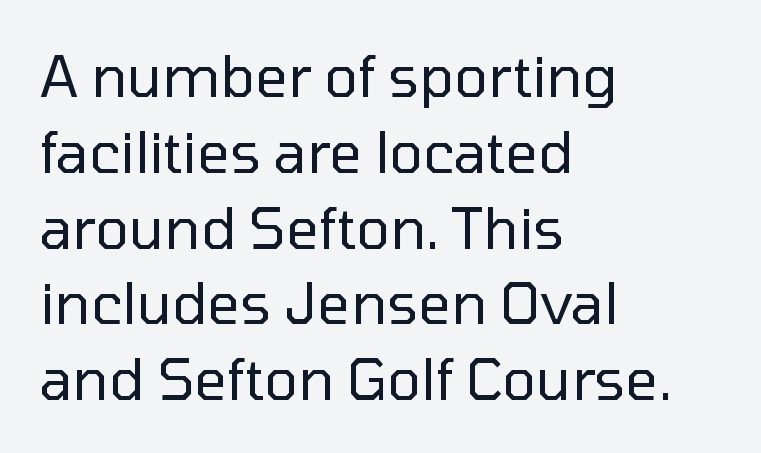
Each row of text sits above clean, open space. Where is the straight margin? On the left. This rendering employs a face without finishing strokes, i.e., a sans-serif. Spacing verdict: proportional, widths tailored to each character. Stems and bowls with no extra thickness — not bold.
